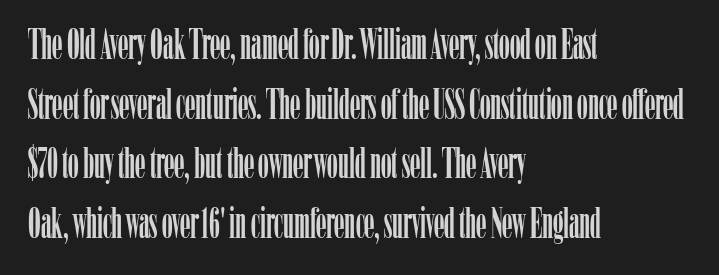
{"serif": "yes", "italic": "no", "width": "condensed", "stroke_contrast": "low", "x_height": "medium", "monospaced": "no", "underline": "no", "align": "left", "line_spacing": "normal", "line_spacing_ratio": 1.42, "letter_spacing": "normal", "letter_spacing_em": 0.0, "glyph_px": 42}
